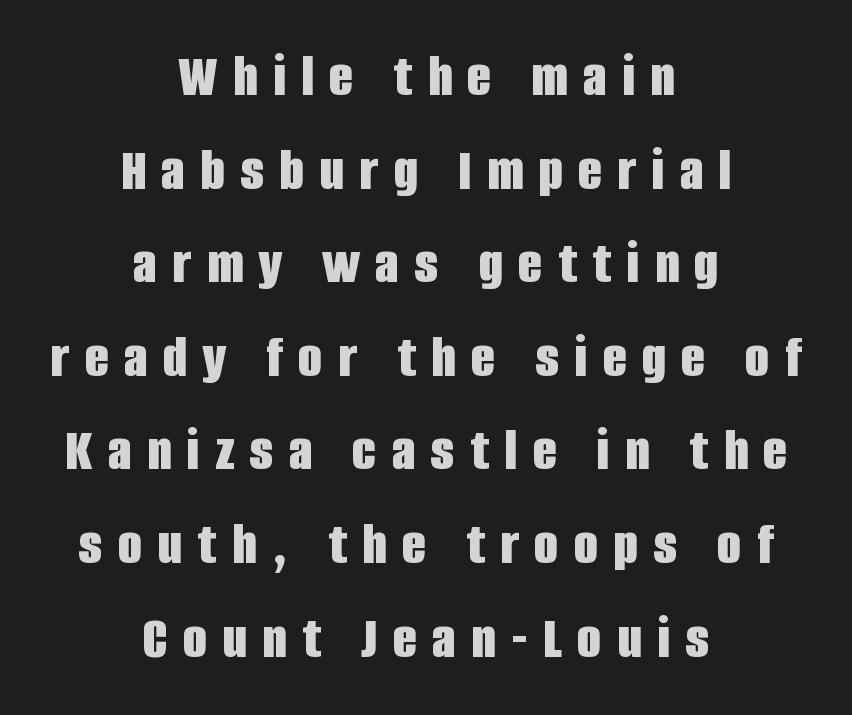
Q: Is the text bold? A: Yes.
Q: Is the text italic (slanted)? A: No, it is upright.
Q: Is the typeface a serif or a sans-serif typeface? A: Sans-serif.
Q: Is the text underlined? A: No.
Q: How is the paragraph aligned? A: Centered.
Q: Is the spacing between letters normal or unusually wide? A: Unusually wide.
Q: Is the spacing between lines tight, normal or loose? A: Normal.
Q: Width (condensed, normal, or wide)? A: Condensed.
Q: Stroke contrast? A: Low.
Q: x-height? A: Large.
Q: Monospaced? A: No.
